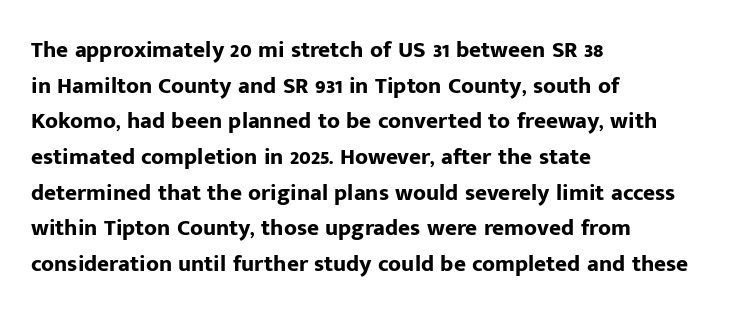
The image shows 23 px bold type, upright; set left-aligned, normal line spacing (1.55x), normal letter spacing, not underlined.
